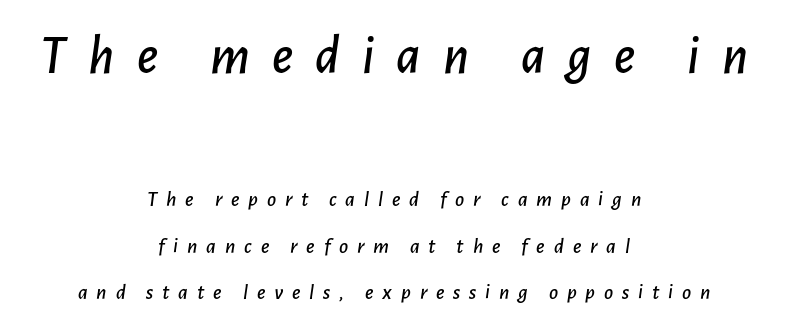
Words appear elongated and porous because spacing is wide. The upper block of text is set noticeably larger than the block beneath it. Character widths vary here, with narrow letters taking less room than wide ones. Tall strokes in this sample are angled rather than plumb.
